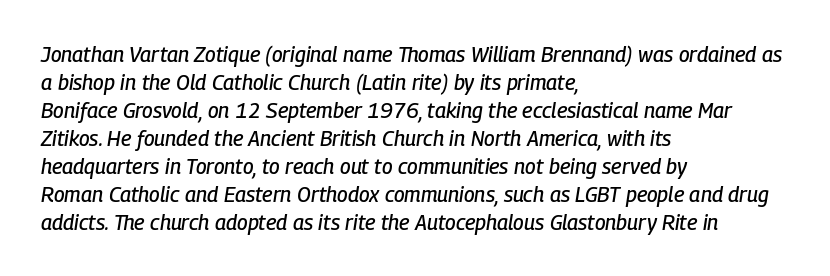
{"italic": "yes", "lean": "right", "slant_degrees": 9, "underline": "no", "align": "left", "line_spacing": "normal", "line_spacing_ratio": 1.33, "letter_spacing": "normal", "letter_spacing_em": 0.0, "glyph_px": 21}
